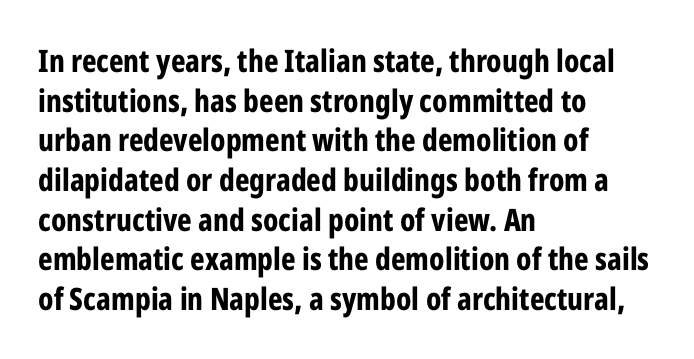
The image shows 31 px bold, condensed sans-serif type, upright; set left-aligned, normal line spacing (1.28x), normal letter spacing, not underlined; low stroke contrast and a medium x-height.
